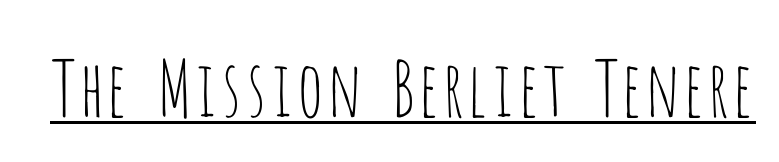
The passage shown is underscored from start to finish. Examine the stroke ends and you'll find no serifs. Glyph-to-glyph distance matches everyday printed text. A quiet, ordinary-to-light weight characterises the typeface. Think of a printed novel: that variable character pitch is what you see here. This sample uses an upright cut, with every glyph sitting square on the baseline.
